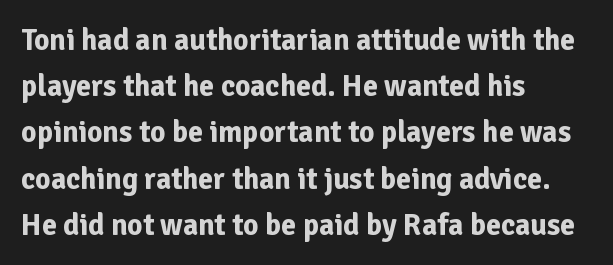
In terms of letterform style, serifs are entirely absent. Only glyphs here, with clear space below each row. Summary of weight: heavy, a full bold. The lettering stays uniformly vertical, giving the passage a roman look. Spacing verdict: proportional, widths tailored to each character.
